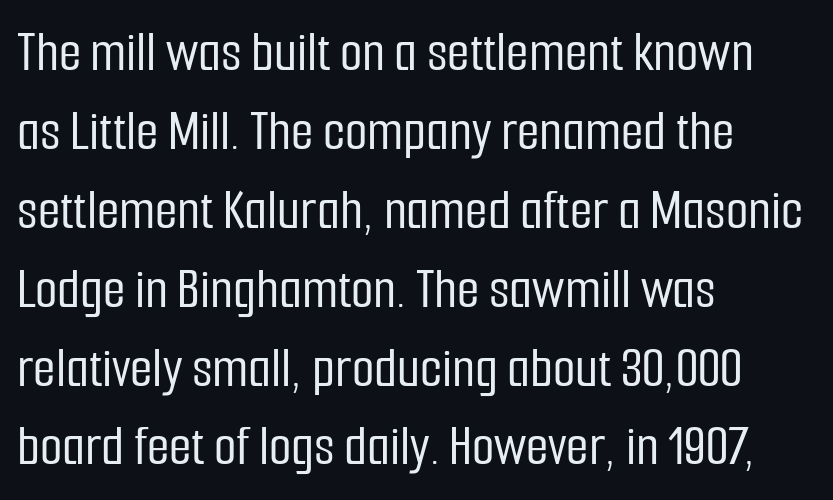
The image shows 58 px condensed sans-serif type, upright; set left-aligned, normal line spacing (1.36x), normal letter spacing, not underlined; low stroke contrast and a medium x-height.
